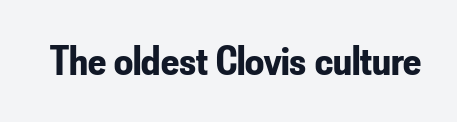
{"serif": "no", "italic": "no", "bold": "yes", "weight": "bold", "width": "condensed", "stroke_contrast": "low", "x_height": "small", "monospaced": "no", "underline": "no", "letter_spacing": "normal", "letter_spacing_em": 0.0, "glyph_px": 42}
